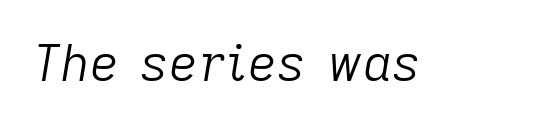
The image shows 50 px light type, italic (leaning right); set normal letter spacing, not underlined; low stroke contrast and a medium x-height.
